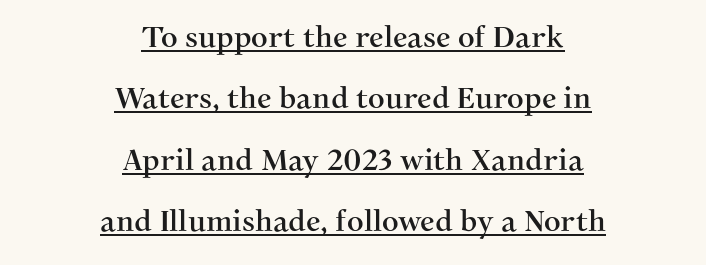
The image shows 29 px serif type, upright; set centered, loose line spacing (2.12x), normal letter spacing, underlined; medium stroke contrast and a medium x-height.
